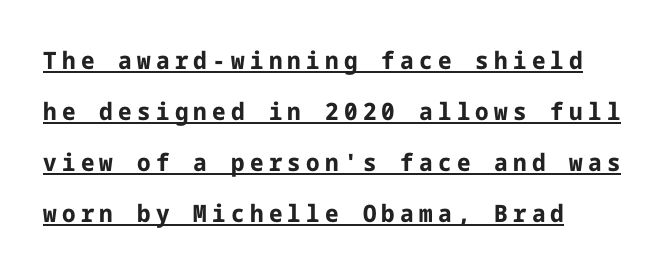
Q: Is the text bold? A: Yes.
Q: Is the text italic (slanted)? A: No, it is upright.
Q: Is the text underlined? A: Yes.
Q: How is the paragraph aligned? A: Left-aligned.
Q: Is the spacing between letters normal or unusually wide? A: Unusually wide.
Q: Is the spacing between lines tight, normal or loose? A: Loose.
